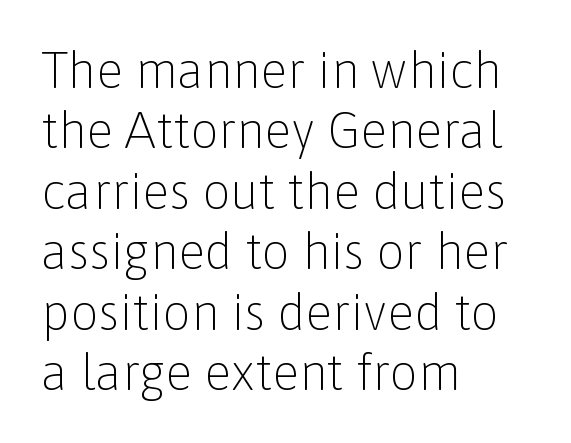
This is sans-serif lettering, the kind often seen on screens and signage. Does extra space separate the letters? No, they use regular spacing. Leftover space on each line is placed entirely after the last word. Note the varied advance widths — an 'i' is clearly narrower than an 'm'. Stroke mass is kept to a normal reading level or below. The lettering stays uniformly vertical, giving the passage a roman look.
